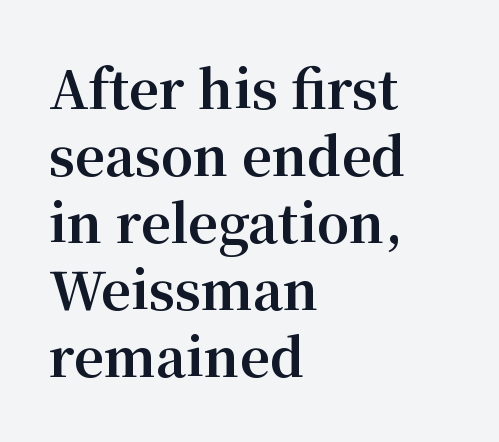
The image shows 52 px bold serif type, upright; set left-aligned, normal line spacing (1.29x), normal letter spacing, not underlined; medium stroke contrast and a medium x-height.
